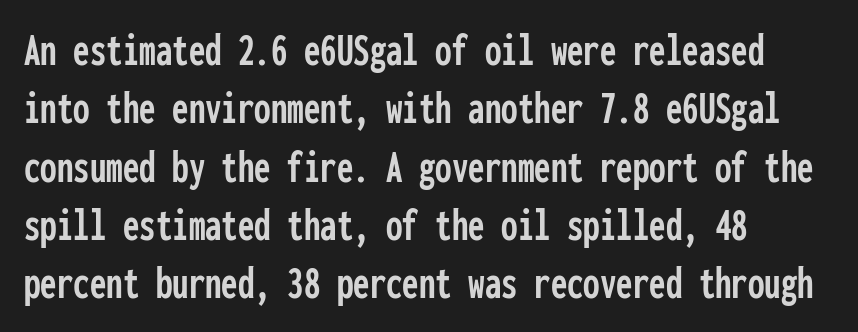
Italic: no, the glyphs are upright roman. A typesetter would call this zero additional tracking. Stroke terminals: plain, sans-serif. Quick note: underline off. Visually the block forms a straight wall on the left and a jagged coastline on the right. You could count columns in this text — the font is strictly monospaced.
